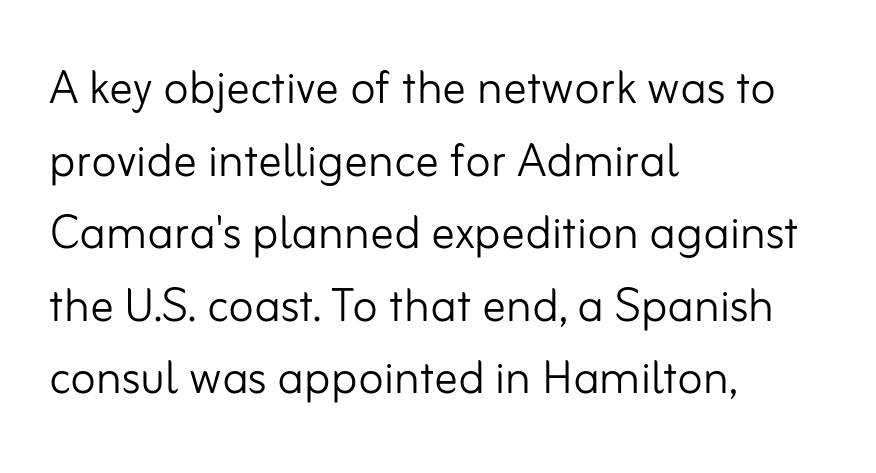
Vertical strokes here are truly vertical. Stems and bowls with no extra thickness — not bold. Just letters on the line, the space beneath them empty. The letters advance in unequal steps, a hallmark of proportional type. All the whitespace from short lines collects on the right.
